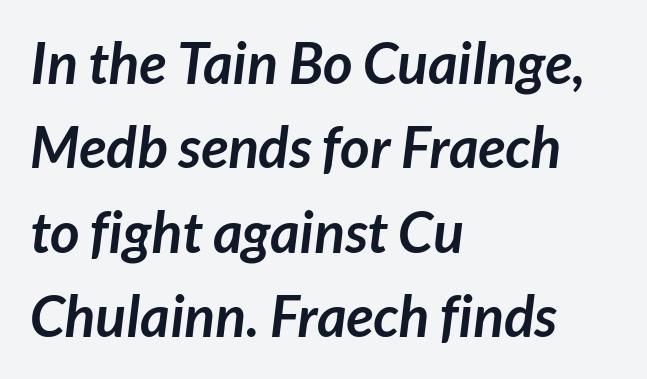
Q: Is the text bold? A: Yes.
Q: Is the typeface a serif or a sans-serif typeface? A: Sans-serif.
Q: Is the text underlined? A: No.
Q: How is the paragraph aligned? A: Left-aligned.
Q: Is the spacing between letters normal or unusually wide? A: Normal.
Q: Is the spacing between lines tight, normal or loose? A: Normal.
Q: Width (condensed, normal, or wide)? A: Normal.
Q: Stroke contrast? A: Low.
Q: x-height? A: Medium.
Q: Monospaced? A: No.
